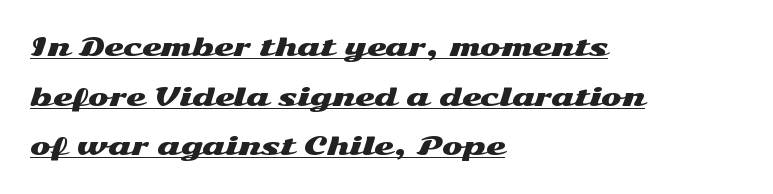
{"underline": "yes", "align": "left", "line_spacing": "loose", "line_spacing_ratio": 1.99, "letter_spacing": "normal", "letter_spacing_em": 0.0, "glyph_px": 25}
